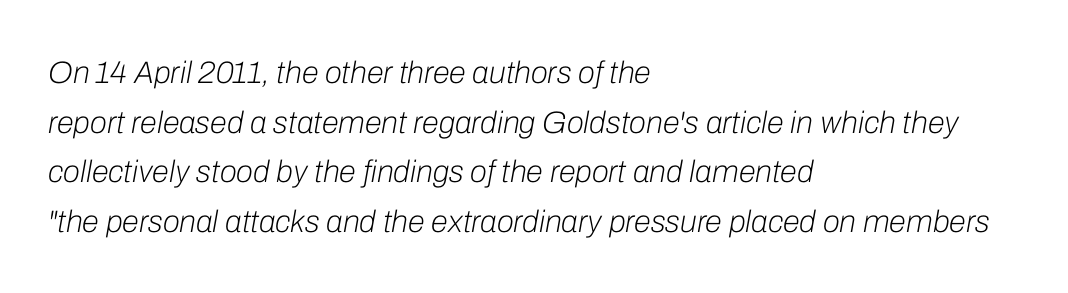
{"italic": "yes", "lean": "right", "slant_degrees": 10, "bold": "no", "weight": "light", "width": "normal", "stroke_contrast": "low", "x_height": "medium", "monospaced": "no", "underline": "no", "align": "left", "line_spacing": "normal", "line_spacing_ratio": 1.6, "letter_spacing": "normal", "letter_spacing_em": 0.0, "glyph_px": 31}
